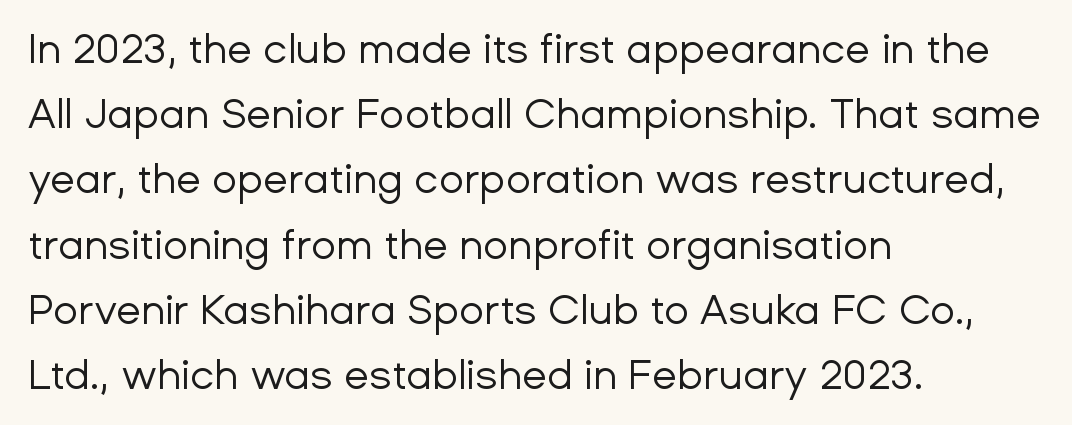
This sample uses an upright cut, with every glyph sitting square on the baseline. This sample uses plain, unmodified letter spacing. Each letter keeps its own natural width here, so spacing adapts to shape. The face used here is a sans, in the tradition of grotesques and geometrics.
